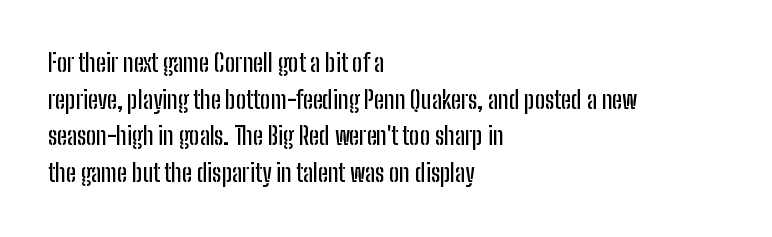
Q: Is the text italic (slanted)? A: No, it is upright.
Q: Is the text underlined? A: No.
Q: How is the paragraph aligned? A: Left-aligned.
Q: Is the spacing between letters normal or unusually wide? A: Normal.
Q: Is the spacing between lines tight, normal or loose? A: Normal.
